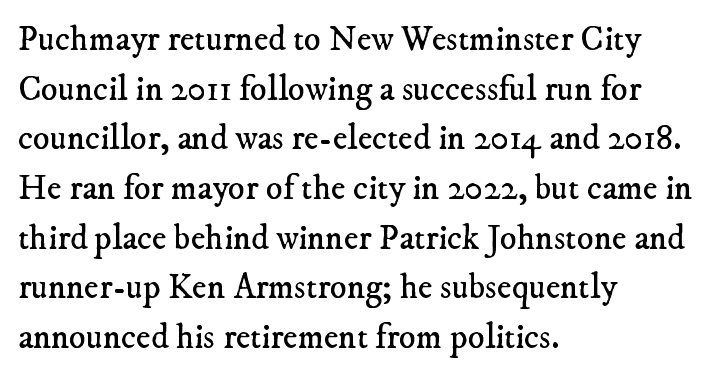
Q: Is the text bold? A: No.
Q: Is the typeface a serif or a sans-serif typeface? A: Serif.
Q: Is the text underlined? A: No.
Q: How is the paragraph aligned? A: Left-aligned.
Q: Is the spacing between letters normal or unusually wide? A: Normal.
Q: Is the spacing between lines tight, normal or loose? A: Normal.
Q: Width (condensed, normal, or wide)? A: Normal.
Q: Stroke contrast? A: Low.
Q: x-height? A: Small.
Q: Monospaced? A: No.
